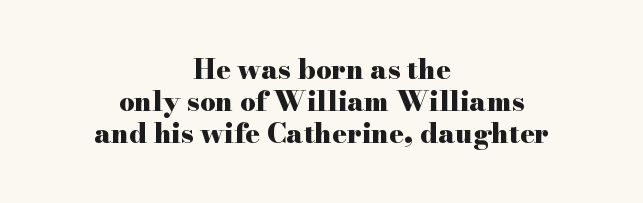
{"italic": "no", "bold": "yes", "underline": "no", "align": "center", "line_spacing_ratio": 1.19, "letter_spacing": "normal", "letter_spacing_em": 0.0, "glyph_px": 27}
